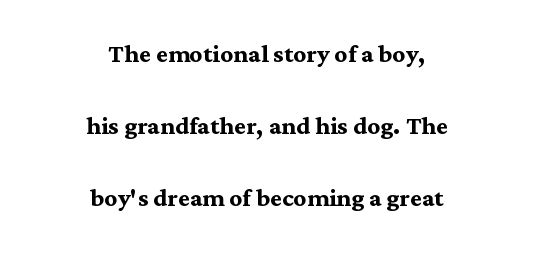
Q: Is the text bold? A: Yes.
Q: Is the text italic (slanted)? A: No, it is upright.
Q: Is the typeface a serif or a sans-serif typeface? A: Serif.
Q: Is the text underlined? A: No.
Q: How is the paragraph aligned? A: Centered.
Q: Is the spacing between letters normal or unusually wide? A: Normal.
Q: Is the spacing between lines tight, normal or loose? A: Loose.
Q: Width (condensed, normal, or wide)? A: Normal.
Q: Stroke contrast? A: Medium.
Q: x-height? A: Medium.
Q: Monospaced? A: No.
